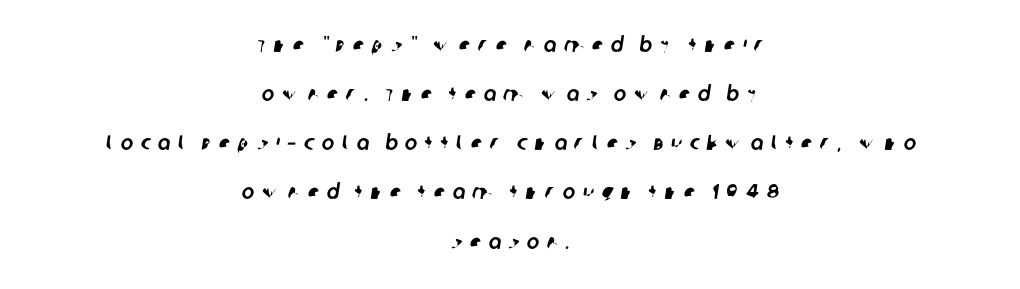
The image shows 21 px text type; set centered, loose line spacing (2.34x), unusually wide letter spacing (+0.35 em), not underlined.
